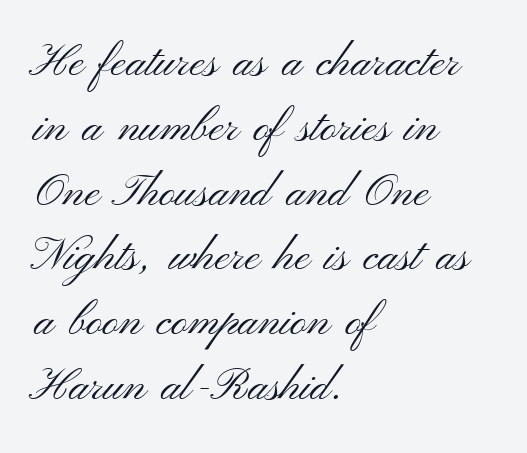
Q: Is the text bold? A: No.
Q: Is the text italic (slanted)? A: Yes.
Q: Is the typeface a serif or a sans-serif typeface? A: Sans-serif.
Q: Is the text underlined? A: No.
Q: How is the paragraph aligned? A: Left-aligned.
Q: Is the spacing between letters normal or unusually wide? A: Normal.
Q: Is the spacing between lines tight, normal or loose? A: Normal.
Q: Width (condensed, normal, or wide)? A: Wide.
Q: Stroke contrast? A: Medium.
Q: x-height? A: Small.
Q: Monospaced? A: No.
